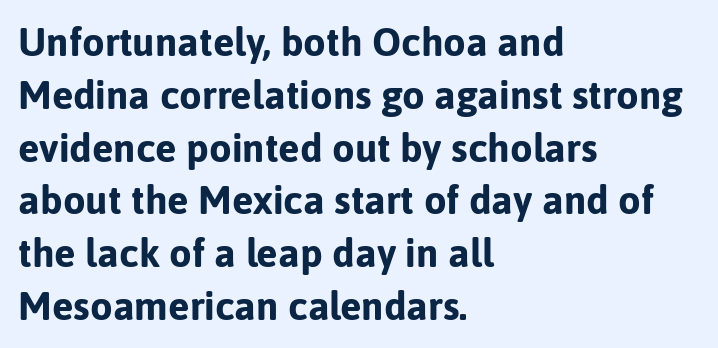
The image shows 40 px bold sans-serif type, upright; set left-aligned, normal line spacing (1.32x), normal letter spacing, not underlined; low stroke contrast and a medium x-height.
